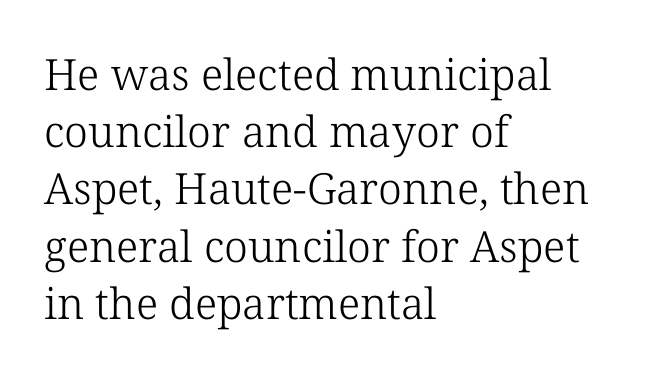
The rendering anchors every line to the left-hand side. Posture: vertical. This sample uses plain, unmodified letter spacing. The lines sit at an ordinary, default distance from one another. Stroke terminals: seriffed. The passage shown is typed in a proportional face where columns would drift.
